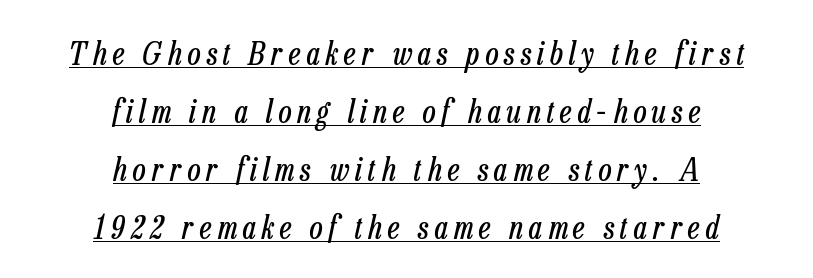
Q: Is the text bold? A: No.
Q: Is the text italic (slanted)? A: Yes, it leans right by about 13 degrees.
Q: Is the text underlined? A: Yes.
Q: How is the paragraph aligned? A: Centered.
Q: Width (condensed, normal, or wide)? A: Condensed.
Q: Stroke contrast? A: Low.
Q: x-height? A: Medium.
Q: Monospaced? A: No.
